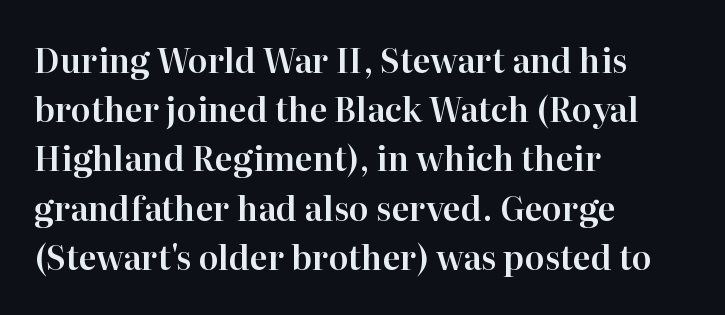
{"serif": "yes", "italic": "no", "width": "normal", "stroke_contrast": "high", "x_height": "medium", "monospaced": "no", "underline": "no", "align": "left", "line_spacing": "normal", "line_spacing_ratio": 1.49, "letter_spacing": "normal", "letter_spacing_em": 0.0, "glyph_px": 33}
